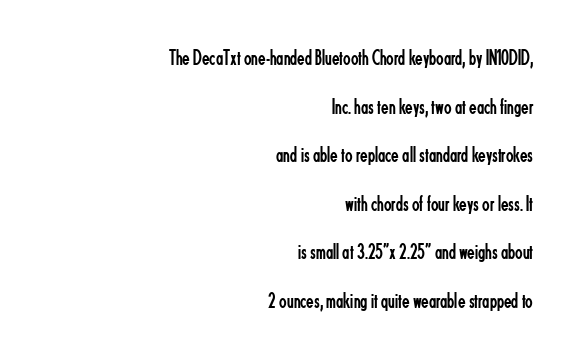
{"italic": "no", "bold": "no", "underline": "no", "align": "right", "line_spacing": "loose", "line_spacing_ratio": 2.21, "letter_spacing": "normal", "letter_spacing_em": 0.0, "glyph_px": 22}
